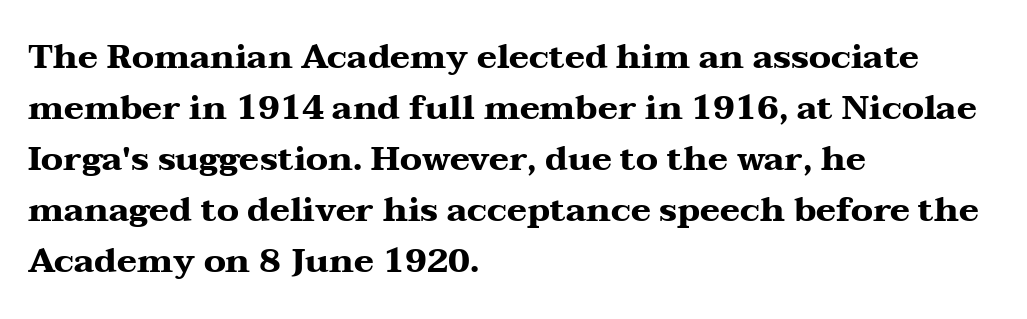
Q: Is the text bold? A: Yes.
Q: Is the text italic (slanted)? A: No, it is upright.
Q: Is the typeface a serif or a sans-serif typeface? A: Serif.
Q: Is the text underlined? A: No.
Q: How is the paragraph aligned? A: Left-aligned.
Q: Is the spacing between letters normal or unusually wide? A: Normal.
Q: Is the spacing between lines tight, normal or loose? A: Normal.
Q: Width (condensed, normal, or wide)? A: Wide.
Q: Stroke contrast? A: Medium.
Q: x-height? A: Medium.
Q: Monospaced? A: No.
